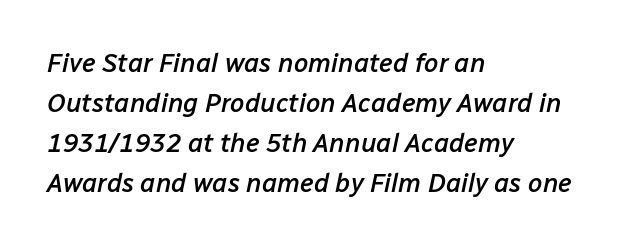
The image shows 26 px text type, italic (leaning right); set left-aligned, normal line spacing (1.54x), normal letter spacing, not underlined.
